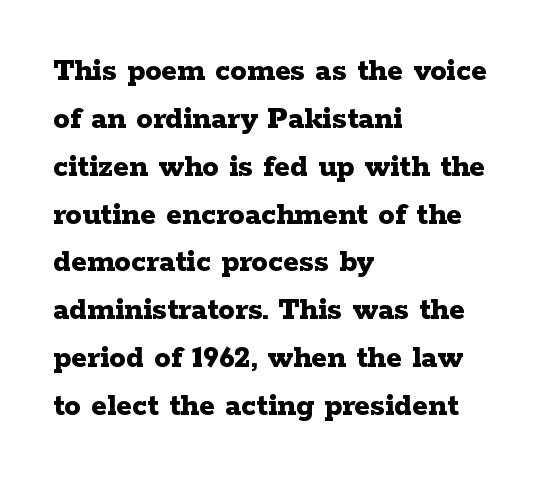
A clean baseline with only descenders dipping below it. The rendering anchors every line to the left-hand side. Yep, those are serifs on the letters. Here the glyphs are tracked normally, forming tight word shapes.
